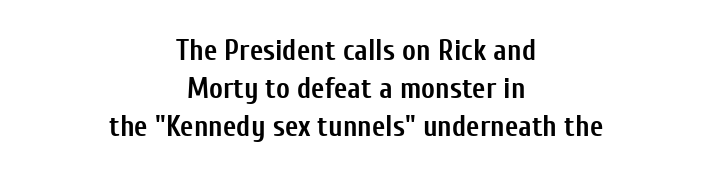
The image shows 29 px semibold, condensed sans-serif type, upright; set centered, normal line spacing (1.31x), normal letter spacing, not underlined; low stroke contrast and a medium x-height.
